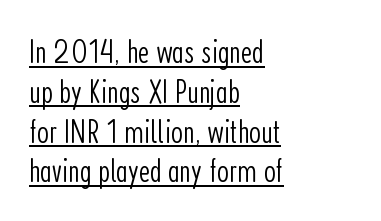
The letters sit at their default tracking, neither squeezed nor spread. The rendering uses the underline text-decoration. Left-aligned paragraph, ragged on the right. These lines are rendered in a variable-pitch font.
